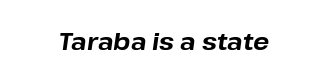
Q: Is the text bold? A: Yes.
Q: Is the text italic (slanted)? A: Yes, it leans right by about 8 degrees.
Q: Is the text underlined? A: No.
Q: How is the paragraph aligned? A: Centered.
Q: Is the spacing between letters normal or unusually wide? A: Normal.
